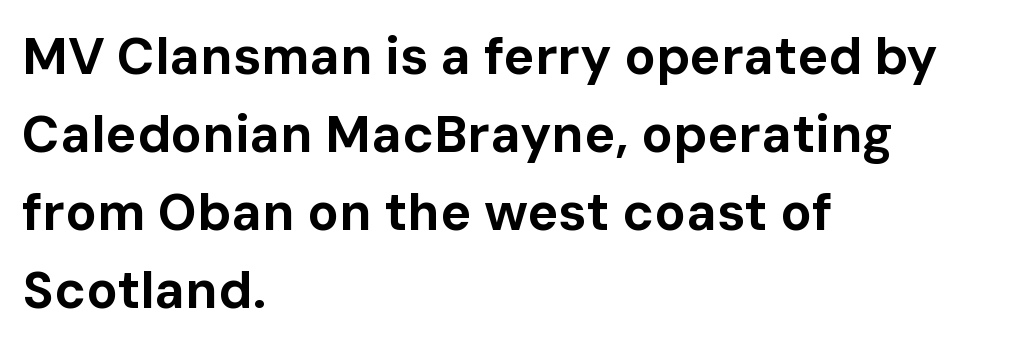
The image shows 52 px bold sans-serif type, upright; set left-aligned, normal line spacing (1.5x), normal letter spacing, not underlined; low stroke contrast and a medium x-height.
